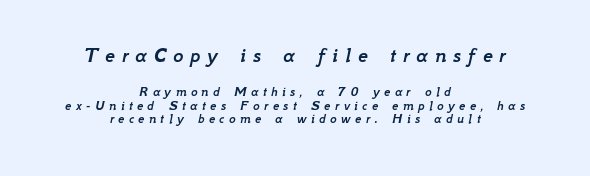
{"italic": "yes", "lean": "right", "slant_degrees": 12, "underline": "no", "align": "center", "line_spacing": "tight", "line_spacing_ratio": 0.97, "letter_spacing": "wide", "letter_spacing_em": 0.31, "larger_block": "first", "size_ratio": 1.57, "glyph_px": 22}
